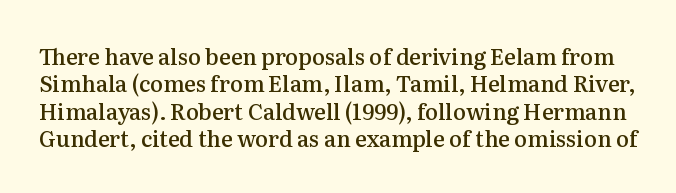
Between one letter and the next there's only the usual sliver of space. Notice how the stems are strictly vertical — no italics here. Has an underline been added? It has not. A fair bit of extra ink — the face is semibold, not bold.
